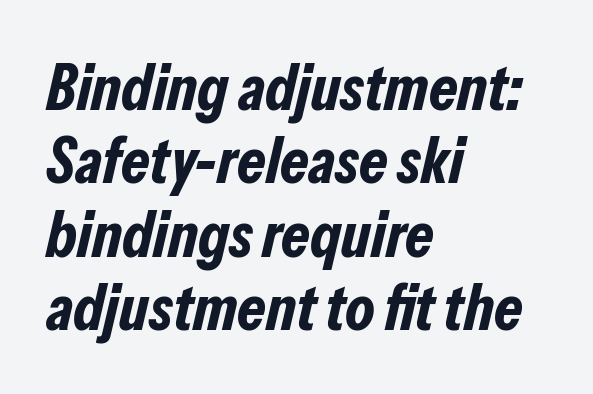
The image shows 65 px bold, condensed type, italic (leaning right); set left-aligned, tight line spacing (1.13x), normal letter spacing, not underlined; low stroke contrast and a medium x-height.
